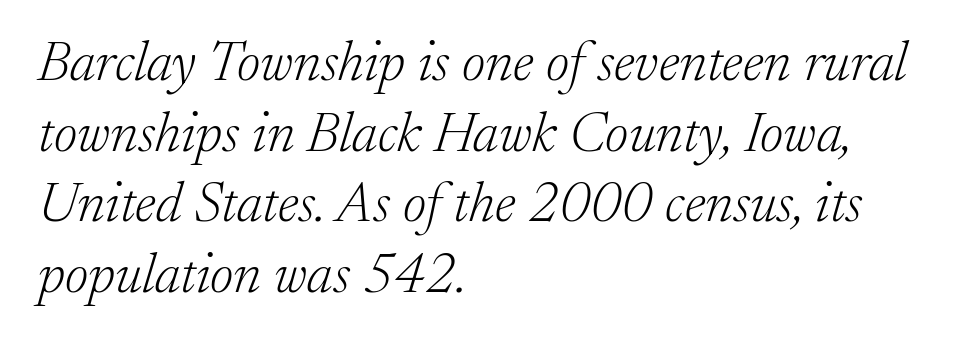
{"serif": "yes", "italic": "yes", "lean": "right", "slant_degrees": 17, "bold": "no", "weight": "light", "width": "normal", "stroke_contrast": "low", "x_height": "medium", "monospaced": "no", "underline": "no", "align": "left", "line_spacing": "normal", "line_spacing_ratio": 1.26, "letter_spacing": "normal", "letter_spacing_em": 0.0, "glyph_px": 56}
